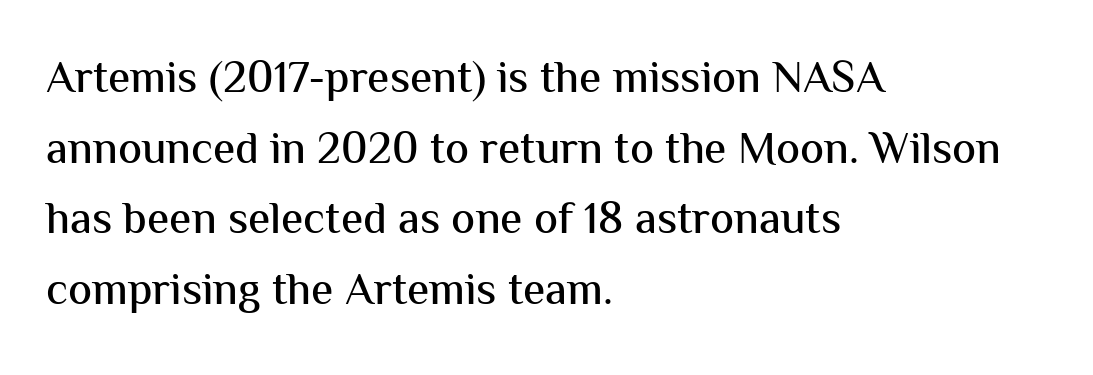
The image shows 45 px sans-serif type, upright; set left-aligned, normal line spacing (1.57x), normal letter spacing, not underlined; medium stroke contrast and a medium x-height.
